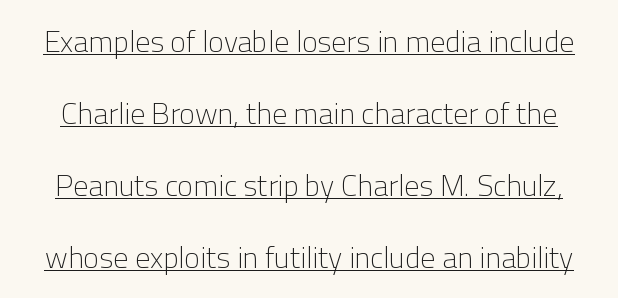
The leading is generous, giving the passage an open texture. Is this a heavy cut? Hardly; it is regular or lighter. Default kerning and tracking; the words read as compact shapes. Is this a fixed-width face? No — the glyphs have proportional, varying widths. Type style note: lacks serifs. Underlined type.
